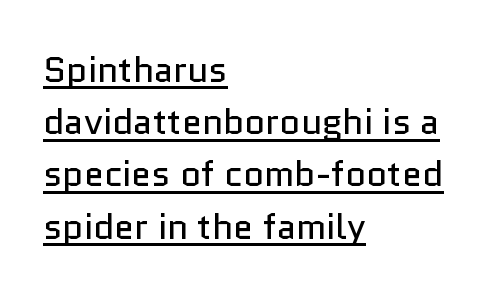
Proportional: the letters do not fall into vertical columns. The lines sit at an ordinary, default distance from one another. Is there an underline? Yes — a line sits under the letters. This is the regular roman posture of the typeface.
